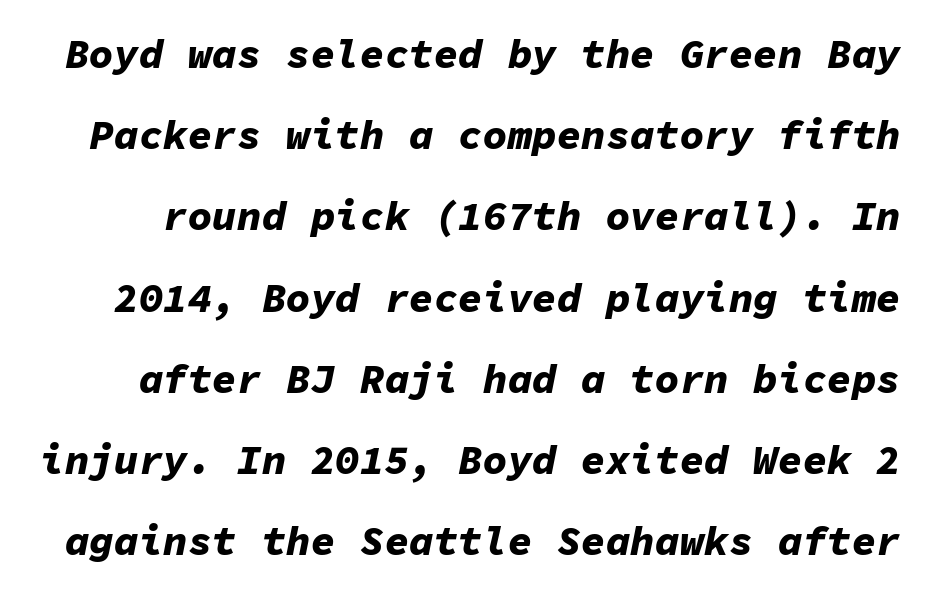
{"italic": "yes", "lean": "right", "slant_degrees": 11, "bold": "yes", "weight": "bold", "width": "normal", "stroke_contrast": "low", "x_height": "medium", "monospaced": "yes", "underline": "no", "line_spacing": "loose", "line_spacing_ratio": 1.98, "letter_spacing": "normal", "letter_spacing_em": 0.0, "glyph_px": 41}
